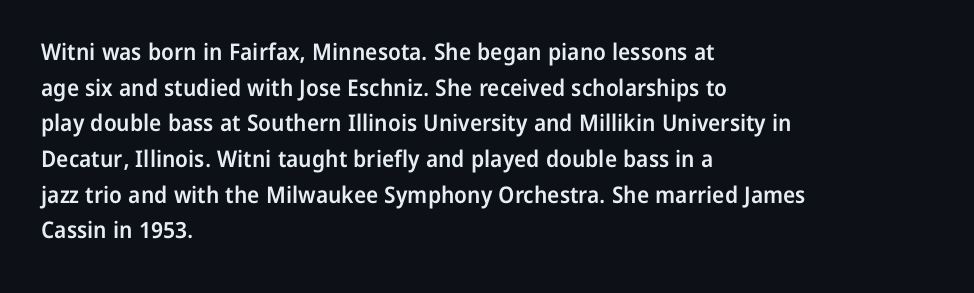
{"italic": "no", "bold": "semi", "underline": "no", "align": "left", "line_spacing": "normal", "line_spacing_ratio": 1.55, "letter_spacing": "normal", "letter_spacing_em": 0.0, "glyph_px": 23}
